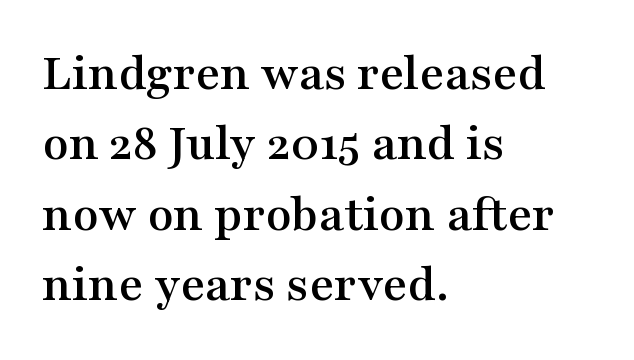
Serif or sans? Serif — the stroke terminals have little feet. These lines were composed using upright roman letters. The lines in this sample share a left origin and differ only in where they stop. The rendering uses natural spacing where letterforms have individual widths. Descenders are the only things crossing below the line.
